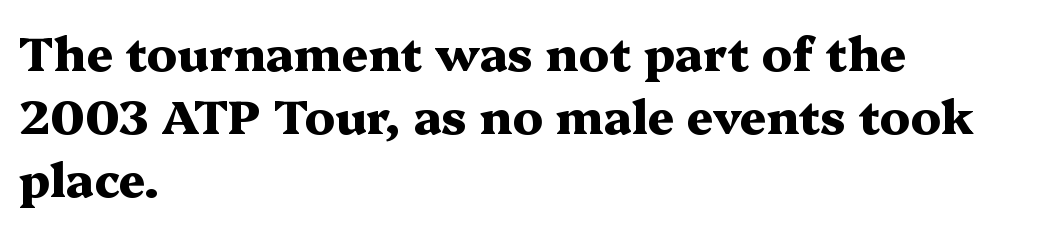
{"serif": "yes", "italic": "no", "bold": "yes", "weight": "heavy", "width": "wide", "stroke_contrast": "medium", "x_height": "medium", "monospaced": "no", "underline": "no", "align": "left", "line_spacing": "normal", "line_spacing_ratio": 1.34, "letter_spacing": "normal", "letter_spacing_em": 0.0, "glyph_px": 47}
